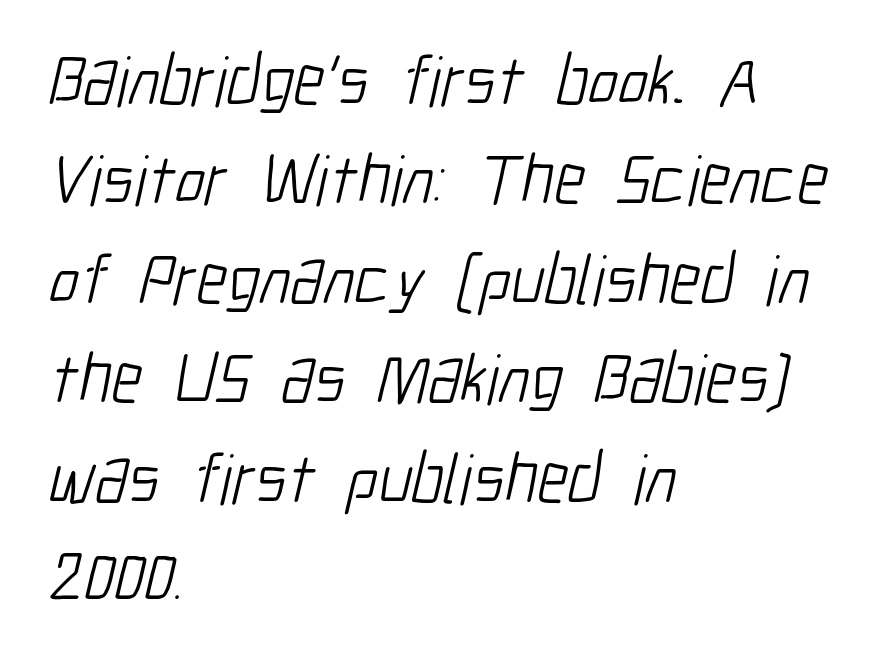
The space directly below the letters is spotless. Normally led — the rows are evenly, conventionally spaced. To sum up the face: it is a sans, with no serifs. Summary of weight: not heavy and not bold. A typesetter would call this proportional, since set widths differ per character. In CSS terms this would be text-align: left.
